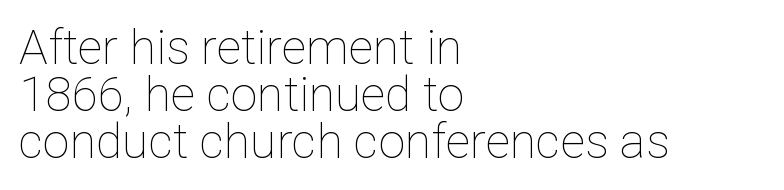
The image shows 48 px thin type, upright; set left-aligned, tight line spacing (0.98x), normal letter spacing, not underlined; low stroke contrast and a medium x-height.
